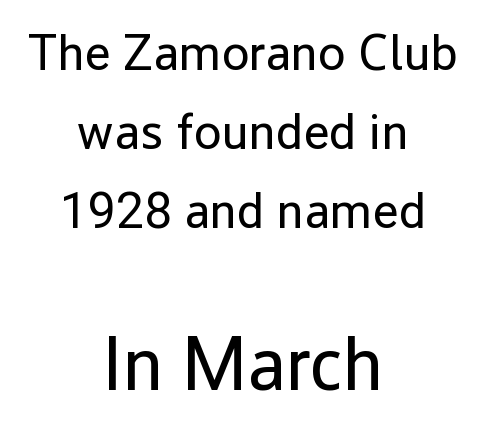
The image shows 75 px regular-weight sans-serif type, upright; set centered, normal line spacing (1.58x), normal letter spacing, not underlined; the second (bottom) block is 1.5x larger; low stroke contrast and a medium x-height.
